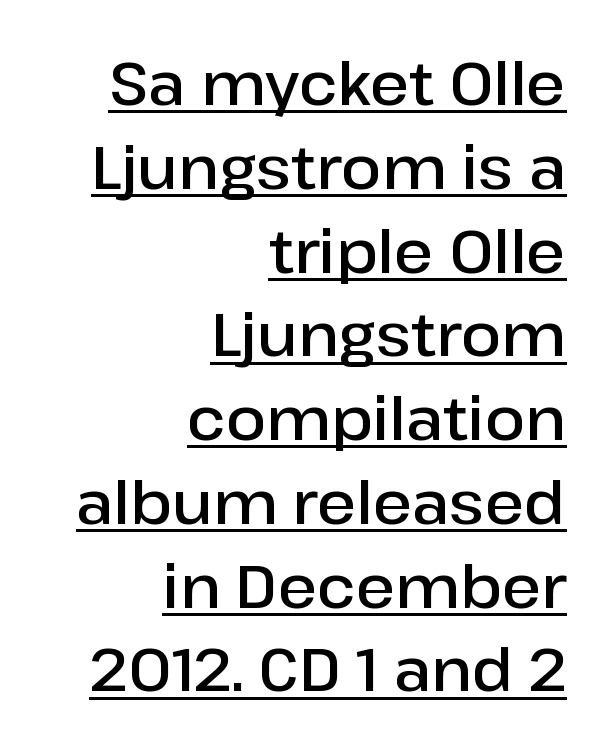
Q: Is the text bold? A: Semi-bold.
Q: Is the text italic (slanted)? A: No, it is upright.
Q: Is the typeface a serif or a sans-serif typeface? A: Sans-serif.
Q: Is the text underlined? A: Yes.
Q: How is the paragraph aligned? A: Right-aligned.
Q: Is the spacing between letters normal or unusually wide? A: Normal.
Q: Is the spacing between lines tight, normal or loose? A: Normal.
Q: Width (condensed, normal, or wide)? A: Normal.
Q: Stroke contrast? A: Low.
Q: x-height? A: Medium.
Q: Monospaced? A: No.
